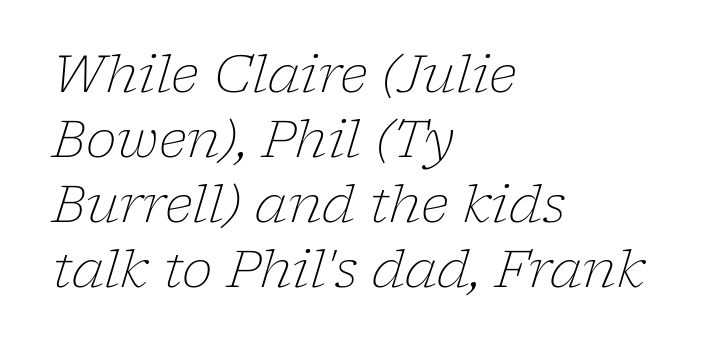
The image shows 52 px light serif type, italic (leaning right); set left-aligned, normal line spacing (1.25x), normal letter spacing, not underlined; low stroke contrast and a medium x-height.
